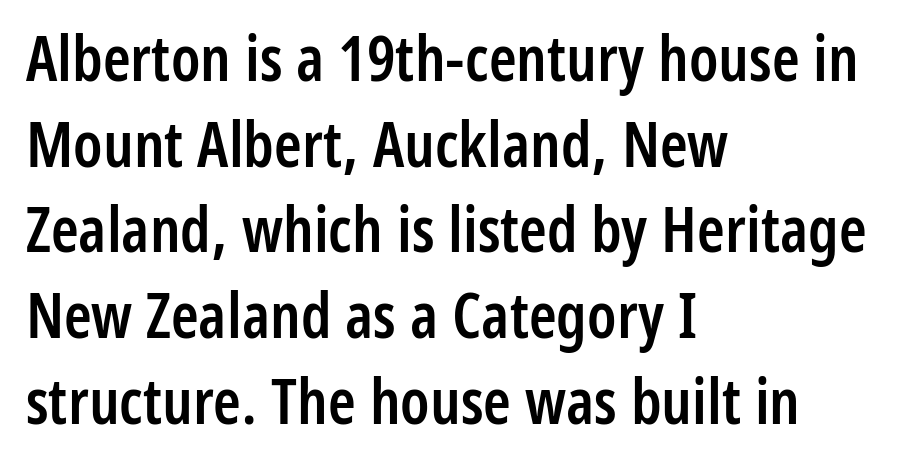
{"serif": "no", "italic": "no", "bold": "semi", "weight": "semibold", "width": "condensed", "stroke_contrast": "low", "x_height": "medium", "monospaced": "no", "underline": "no", "align": "left", "line_spacing": "normal", "line_spacing_ratio": 1.36, "letter_spacing": "normal", "letter_spacing_em": 0.0, "glyph_px": 63}
